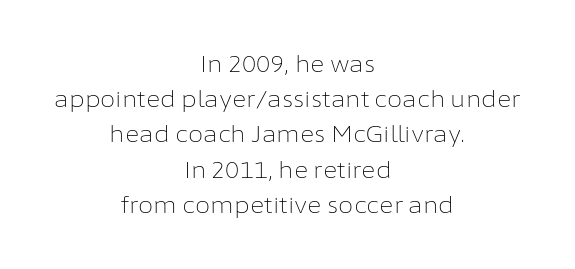
Q: Is the text bold? A: No.
Q: Is the text italic (slanted)? A: No, it is upright.
Q: Is the text underlined? A: No.
Q: How is the paragraph aligned? A: Centered.
Q: Is the spacing between letters normal or unusually wide? A: Normal.
Q: Is the spacing between lines tight, normal or loose? A: Normal.
